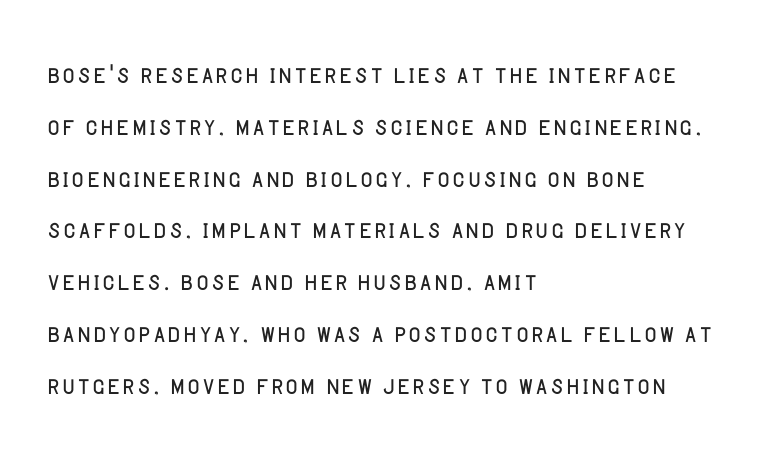
Unlike a traditional serif, this face leaves its strokes unadorned. Honestly, there is no underline to notice here at all. The typesetter chose a ragged-right arrangement here. Glyph-to-glyph distance matches everyday printed text.
